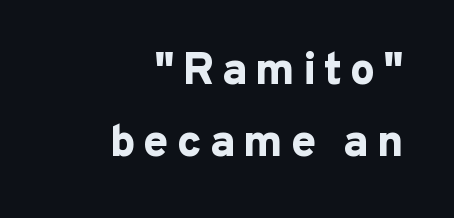
Q: Is the text bold? A: Yes.
Q: Is the text italic (slanted)? A: No, it is upright.
Q: Is the typeface a serif or a sans-serif typeface? A: Sans-serif.
Q: Is the text underlined? A: No.
Q: How is the paragraph aligned? A: Right-aligned.
Q: Is the spacing between lines tight, normal or loose? A: Normal.
Q: Width (condensed, normal, or wide)? A: Normal.
Q: Stroke contrast? A: Low.
Q: x-height? A: Medium.
Q: Monospaced? A: No.
